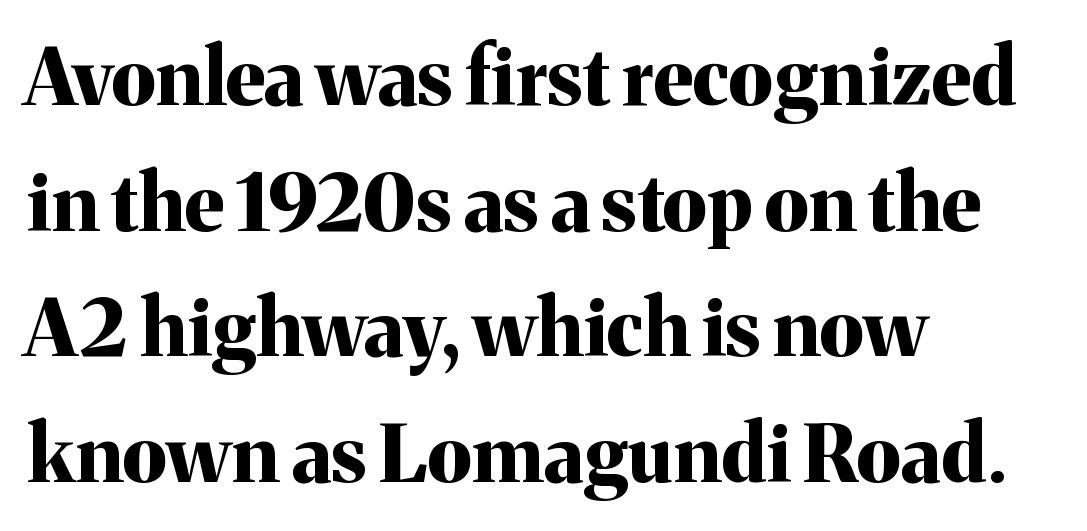
The image shows 79 px bold serif type, upright; set left-aligned, normal line spacing (1.59x), normal letter spacing, not underlined; medium stroke contrast and a medium x-height.
